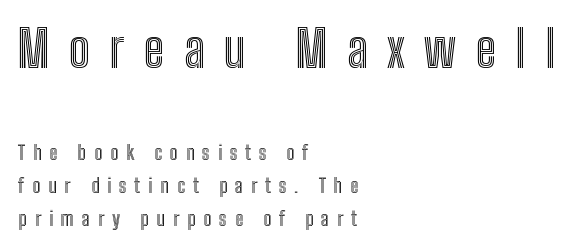
Note the varied advance widths — an 'i' is clearly narrower than an 'm'. If you squint, the top block still reads clearly — it's the larger of the two. The specimen omits any rule beneath the text block's lines. The rag falls on the right side of this text block.
